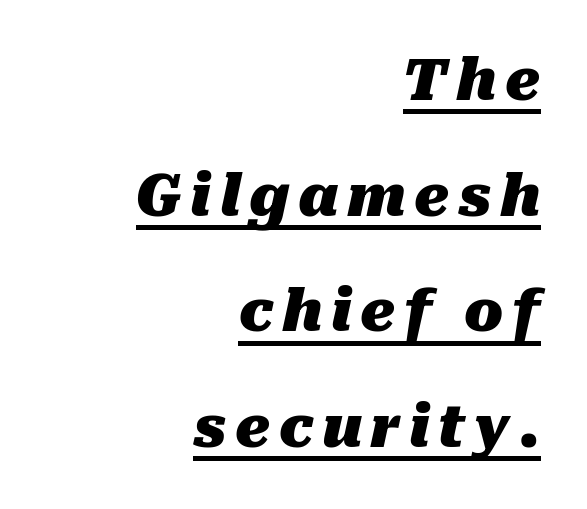
The image shows 57 px heavy type, italic (leaning right); set right-aligned, loose line spacing (2.03x), underlined; medium stroke contrast and a medium x-height.
